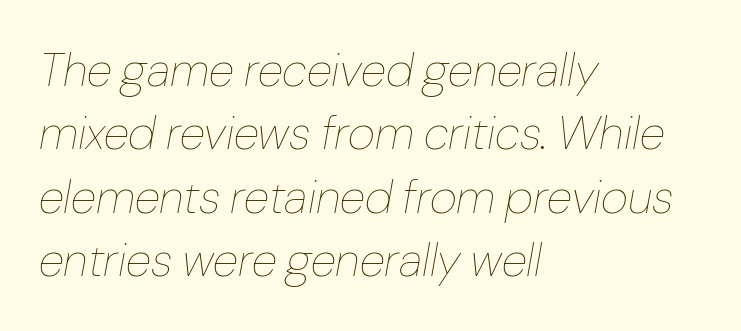
Q: Is the text bold? A: No.
Q: Is the text italic (slanted)? A: Yes, it leans right by about 10 degrees.
Q: Is the text underlined? A: No.
Q: How is the paragraph aligned? A: Left-aligned.
Q: Is the spacing between letters normal or unusually wide? A: Normal.
Q: Is the spacing between lines tight, normal or loose? A: Normal.
Q: Width (condensed, normal, or wide)? A: Normal.
Q: Stroke contrast? A: Low.
Q: x-height? A: Medium.
Q: Monospaced? A: No.
